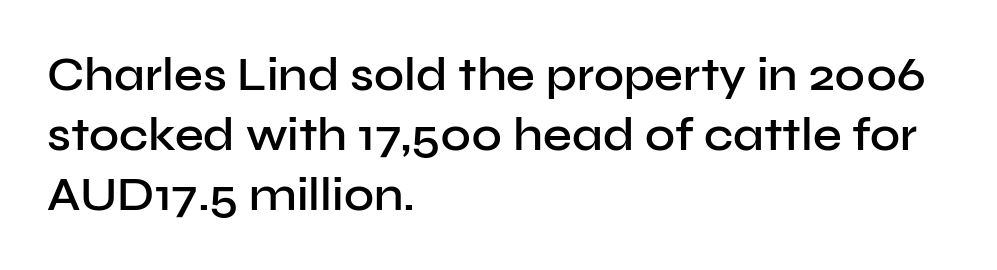
Looks like regular typesetting: each glyph gets only the width it needs. In terms of weight, the rendering is demibold, just under bold. The glyphs are unaccompanied by any horizontal stroke below them. Look at the tracking — it's just the regular setting, nothing added. If you drew a line through each stem, it would be perfectly vertical. To sum up the face: it is a sans, with no serifs.
